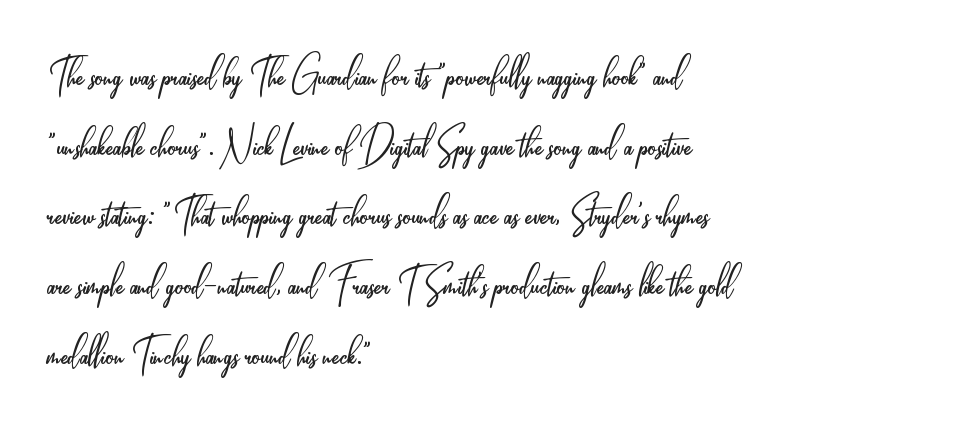
The image shows 52 px light, condensed sans-serif type; set left-aligned, normal line spacing (1.34x), normal letter spacing, not underlined; low stroke contrast and a small x-height.
